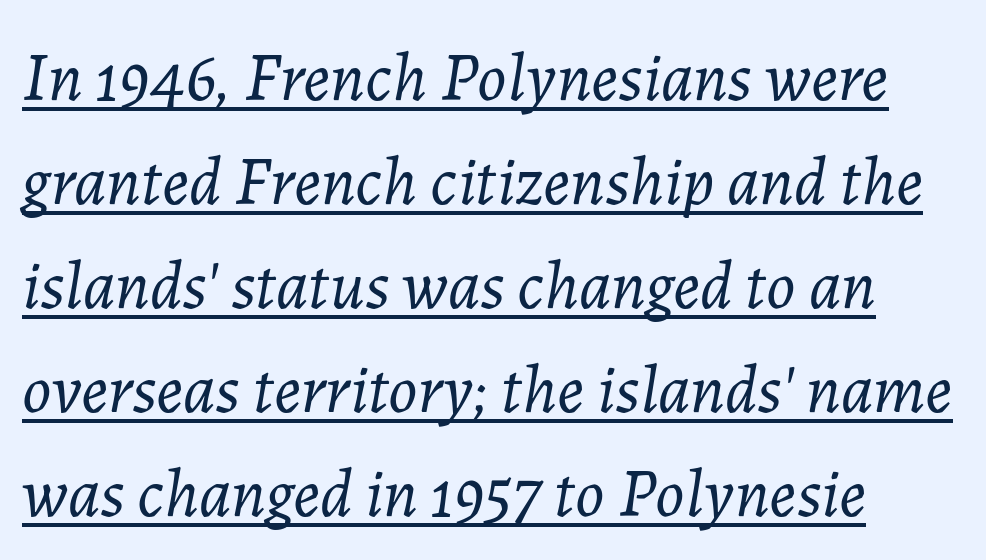
Characters follow at the spacing the type designer built in. Stroke thickness stays within the range of a standard reading face or lighter. The compositor pushed each line to the left boundary. Does the leading feel generous? No, just average.
